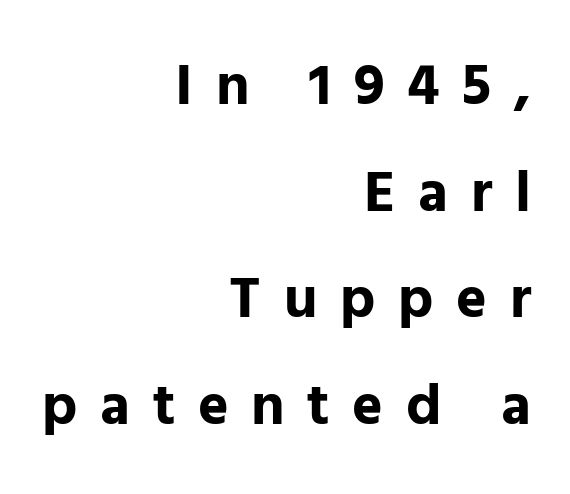
Q: Is the text bold? A: Yes.
Q: Is the text italic (slanted)? A: No, it is upright.
Q: Is the typeface a serif or a sans-serif typeface? A: Sans-serif.
Q: Is the text underlined? A: No.
Q: How is the paragraph aligned? A: Right-aligned.
Q: Is the spacing between letters normal or unusually wide? A: Unusually wide.
Q: Width (condensed, normal, or wide)? A: Normal.
Q: Stroke contrast? A: Low.
Q: x-height? A: Medium.
Q: Monospaced? A: No.
